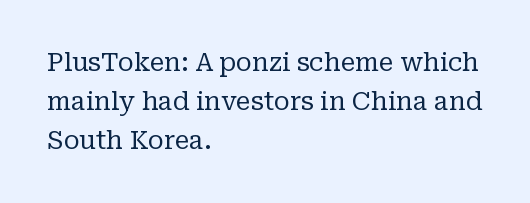
{"italic": "no", "bold": "no", "underline": "no", "align": "left", "line_spacing": "normal", "line_spacing_ratio": 1.56, "letter_spacing": "normal", "letter_spacing_em": 0.0, "glyph_px": 25}
